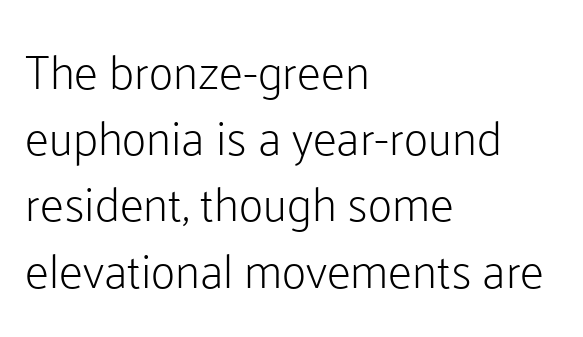
The image shows 48 px light sans-serif type, upright; set left-aligned, normal line spacing (1.38x), normal letter spacing, not underlined; low stroke contrast and a medium x-height.
